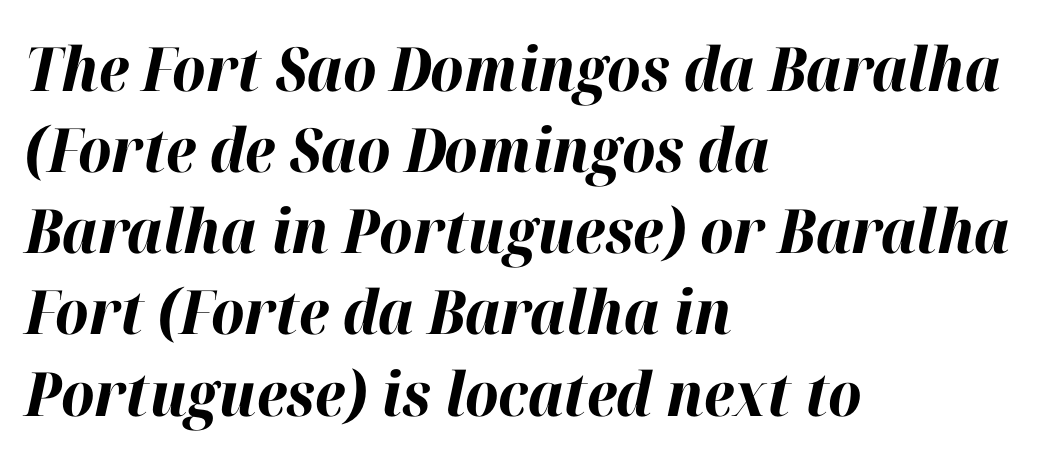
{"italic": "yes", "lean": "right", "slant_degrees": 12, "bold": "yes", "weight": "bold", "width": "normal", "stroke_contrast": "high", "x_height": "medium", "monospaced": "no", "underline": "no", "align": "left", "line_spacing": "normal", "line_spacing_ratio": 1.33, "letter_spacing": "normal", "letter_spacing_em": 0.0, "glyph_px": 61}
